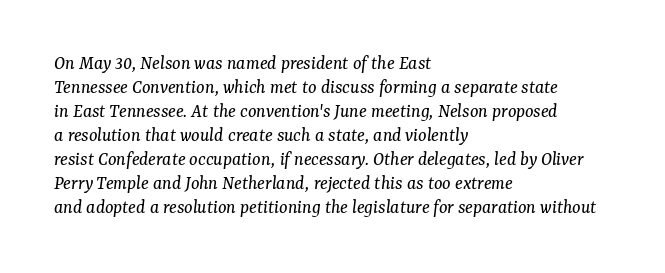
The strokes are not fattened; the text isn't bold. The string is rendered with underlining switched off. Nobody touched the tracking dial on this one. The compositor pushed each line to the left boundary. Characters are canted at an angle relative to the baseline's perpendicular.
